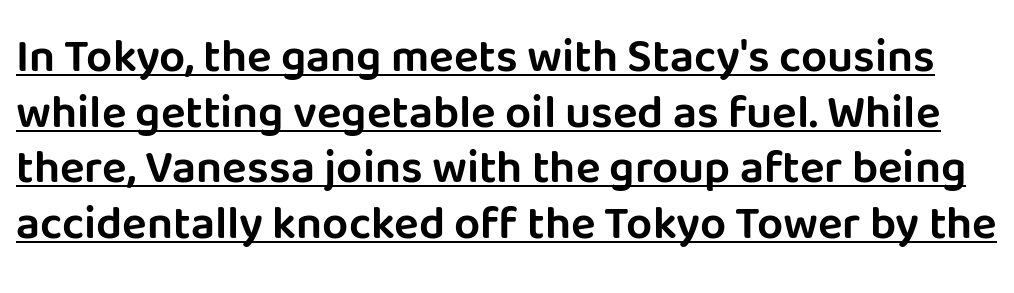
{"serif": "no", "italic": "no", "width": "normal", "stroke_contrast": "low", "x_height": "large", "monospaced": "no", "underline": "yes", "line_spacing_ratio": 1.21, "letter_spacing": "normal", "letter_spacing_em": 0.0, "glyph_px": 46}
